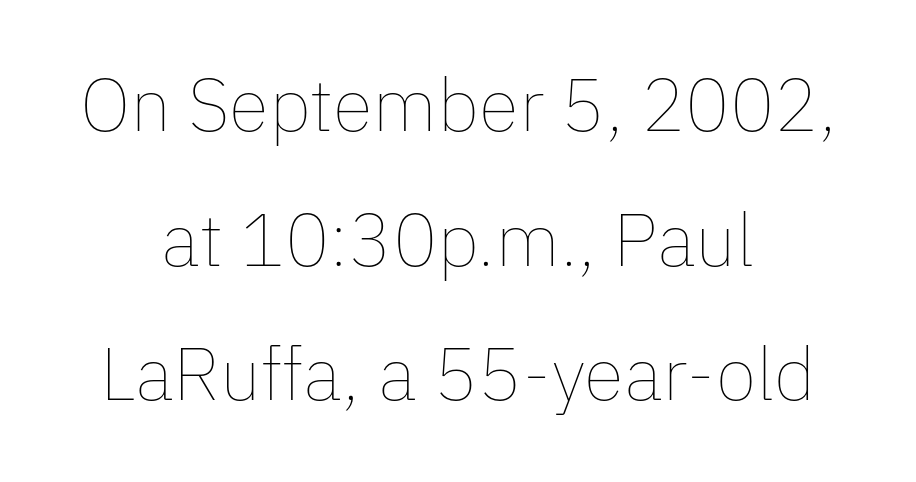
The gap between lines stays unmarked. Posture: vertical. Think of a printed novel: that variable character pitch is what you see here. Stems here are at most as thick as an everyday book face. Here the glyphs are tracked normally, forming tight word shapes.
